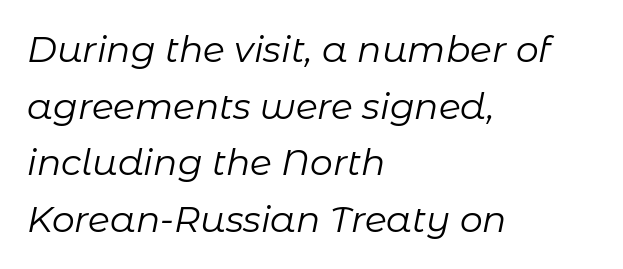
Q: Is the text bold? A: No.
Q: Is the text italic (slanted)? A: Yes, it leans right by about 11 degrees.
Q: Is the text underlined? A: No.
Q: How is the paragraph aligned? A: Left-aligned.
Q: Is the spacing between letters normal or unusually wide? A: Normal.
Q: Is the spacing between lines tight, normal or loose? A: Normal.
Q: Width (condensed, normal, or wide)? A: Normal.
Q: Stroke contrast? A: Low.
Q: x-height? A: Medium.
Q: Monospaced? A: No.
